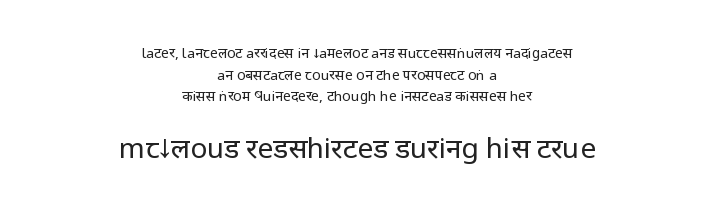
Q: Is the text bold? A: No.
Q: Is the text italic (slanted)? A: No, it is upright.
Q: Is the typeface a serif or a sans-serif typeface? A: Sans-serif.
Q: Is the text underlined? A: No.
Q: How is the paragraph aligned? A: Centered.
Q: Is the spacing between letters normal or unusually wide? A: Normal.
Q: Is the spacing between lines tight, normal or loose? A: Normal.
Q: Which block of text is set in a larger size, the first (top) or the second (bottom)? A: The second (bottom) one.
Q: Width (condensed, normal, or wide)? A: Condensed.
Q: Stroke contrast? A: Low.
Q: x-height? A: Large.
Q: Monospaced? A: No.
